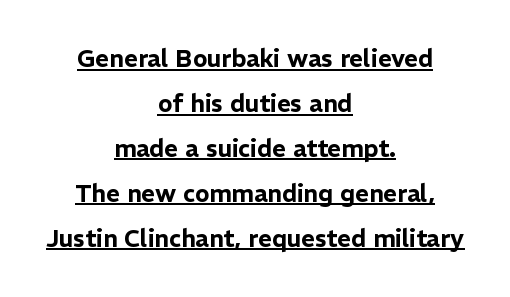
Q: Is the text italic (slanted)? A: No, it is upright.
Q: Is the text underlined? A: Yes.
Q: How is the paragraph aligned? A: Centered.
Q: Is the spacing between letters normal or unusually wide? A: Normal.
